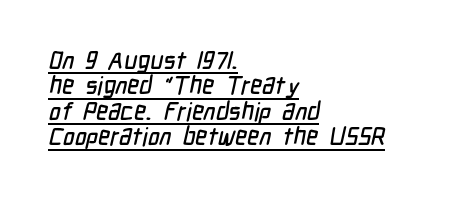
Glance below the letters and you will spot a drawn line. Which margin do the lines hug? The left one — the right edge is uneven. The face used here is rendered with its standard letterfit. Tightly led — the rows are bunched.
